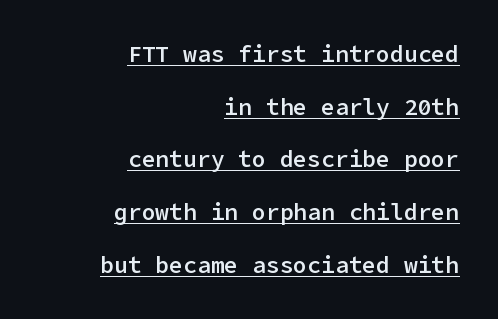
In terms of leading, this rendering errs on the spacious side. You can see a thin bar hugging the bottom of the glyphs. The text block is weighted toward the right margin, trailing off unevenly leftward. This is moderately heavy type, rendered in semibold. Observe the ordinary spacing: letters are neighbours, not strangers.
